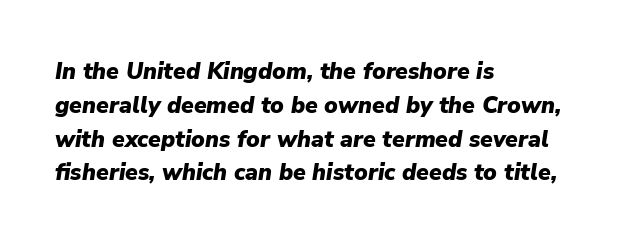
{"italic": "yes", "lean": "right", "slant_degrees": 9, "bold": "yes", "underline": "no", "align": "left", "line_spacing": "normal", "line_spacing_ratio": 1.47, "letter_spacing": "normal", "letter_spacing_em": 0.0, "glyph_px": 23}
